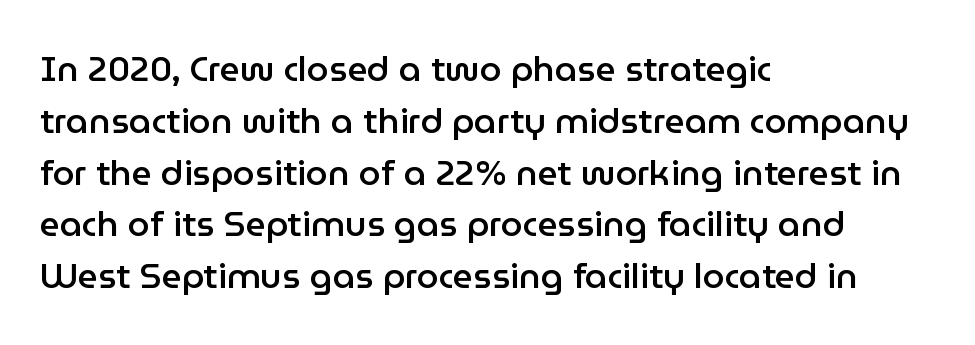
{"serif": "no", "italic": "no", "bold": "semi", "weight": "semibold", "width": "normal", "stroke_contrast": "low", "x_height": "medium", "monospaced": "no", "underline": "no", "align": "left", "line_spacing": "normal", "line_spacing_ratio": 1.48, "letter_spacing": "normal", "letter_spacing_em": 0.0, "glyph_px": 35}
